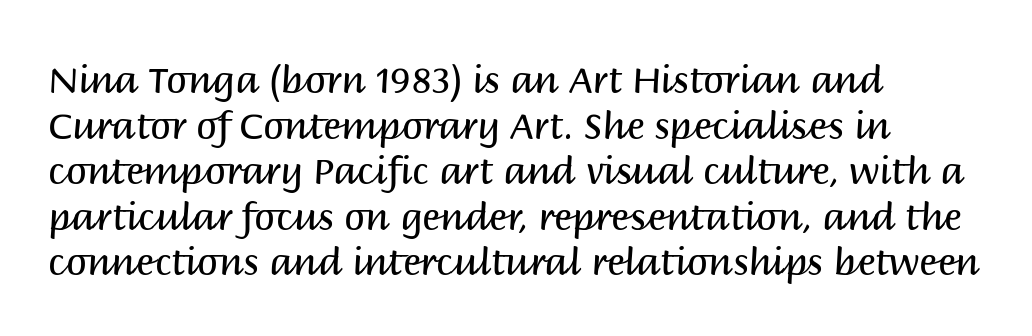
The image shows 37 px regular-weight sans-serif type; set left-aligned, line spacing 1.23x, normal letter spacing, not underlined; medium stroke contrast and a large x-height.
